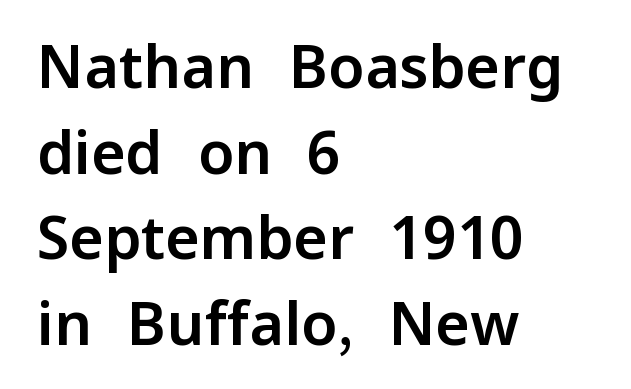
The rendering uses natural spacing where letterforms have individual widths. Does the type have serifs? No, each stem ends abruptly. The space between consecutive lines is moderate. The space beneath each line is pristine and unruled. The line texture is even and compact thanks to regular tracking.
